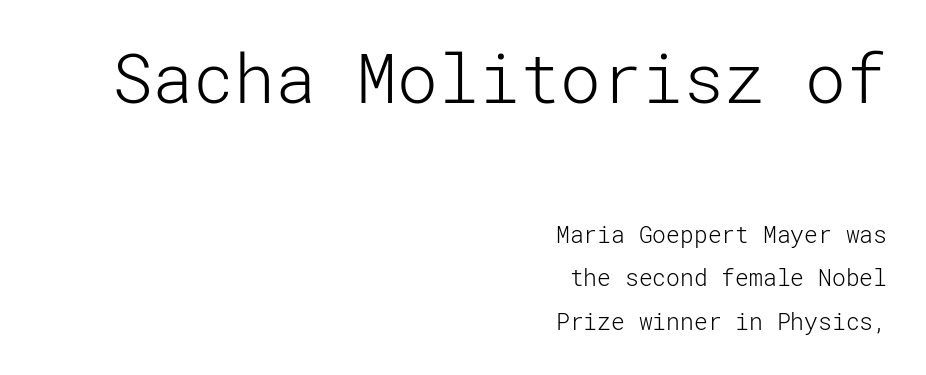
{"serif": "no", "italic": "no", "bold": "no", "weight": "light", "width": "normal", "stroke_contrast": "low", "x_height": "medium", "underline": "no", "align": "right", "line_spacing_ratio": 1.88, "letter_spacing": "normal", "letter_spacing_em": 0.0, "larger_block": "first", "size_ratio": 2.96, "glyph_px": 68}
